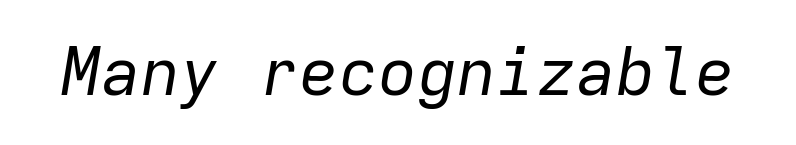
Q: Is the text bold? A: No.
Q: Is the text italic (slanted)? A: Yes, it leans right by about 9 degrees.
Q: Is the text underlined? A: No.
Q: Is the spacing between letters normal or unusually wide? A: Normal.
Q: Width (condensed, normal, or wide)? A: Normal.
Q: Stroke contrast? A: Low.
Q: x-height? A: Medium.
Q: Monospaced? A: Yes.
